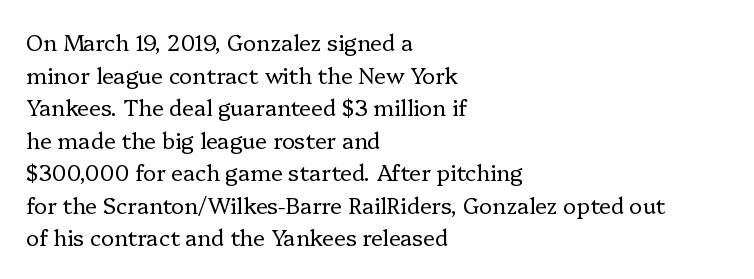
The image shows 22 px text type, upright; set left-aligned, normal line spacing (1.48x), normal letter spacing, not underlined.
